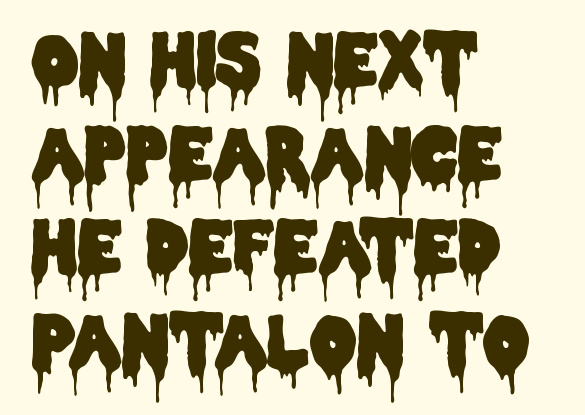
{"serif": "no", "italic": "no", "width": "condensed", "stroke_contrast": "low", "x_height": "large", "monospaced": "no", "underline": "no", "align": "left", "line_spacing": "normal", "line_spacing_ratio": 1.3, "letter_spacing": "normal", "letter_spacing_em": 0.0, "glyph_px": 72}
